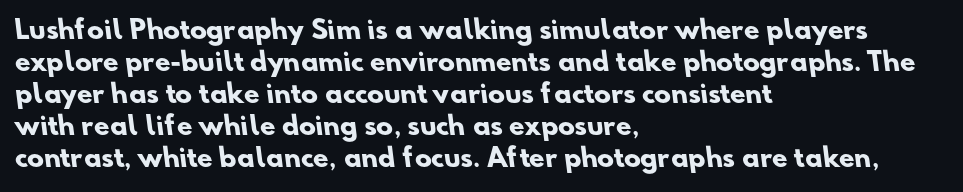
Q: Is the text bold? A: Yes.
Q: Is the text underlined? A: No.
Q: How is the paragraph aligned? A: Left-aligned.
Q: Is the spacing between letters normal or unusually wide? A: Normal.
Q: Is the spacing between lines tight, normal or loose? A: Normal.
